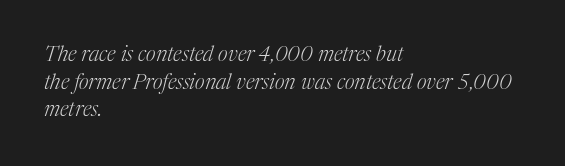
Summary of weight: not heavy and not bold. The whole block is typeset with a tilt. Underline: absent. Look at the tracking — it's just the regular setting, nothing added. Line beginnings align vertically; line endings do not.
